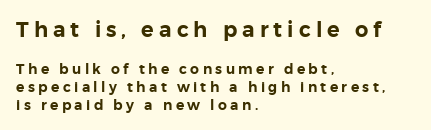
Q: Is the text italic (slanted)? A: No, it is upright.
Q: Is the text underlined? A: No.
Q: How is the paragraph aligned? A: Left-aligned.
Q: Is the spacing between letters normal or unusually wide? A: Unusually wide.
Q: Is the spacing between lines tight, normal or loose? A: Normal.
Q: Which block of text is set in a larger size, the first (top) or the second (bottom)? A: The first (top) one.
